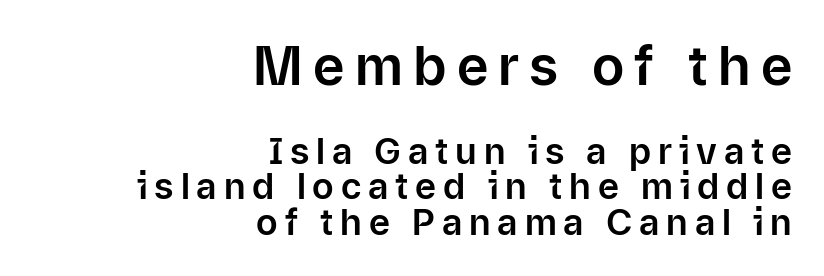
The image shows 54 px sans-serif type, upright; set right-aligned, tight line spacing (0.99x), not underlined; the first (top) block is 1.5x larger; low stroke contrast and a medium x-height.
